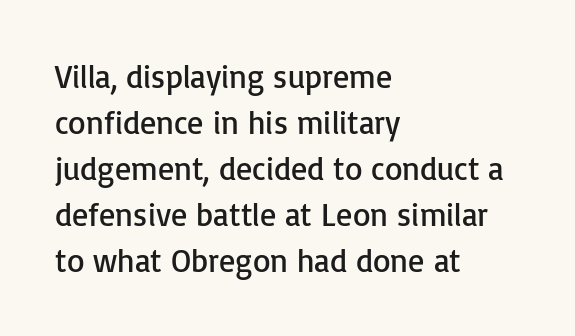
The image shows 32 px regular-weight sans-serif type, upright; set left-aligned, normal line spacing (1.44x), normal letter spacing, not underlined; low stroke contrast and a medium x-height.
